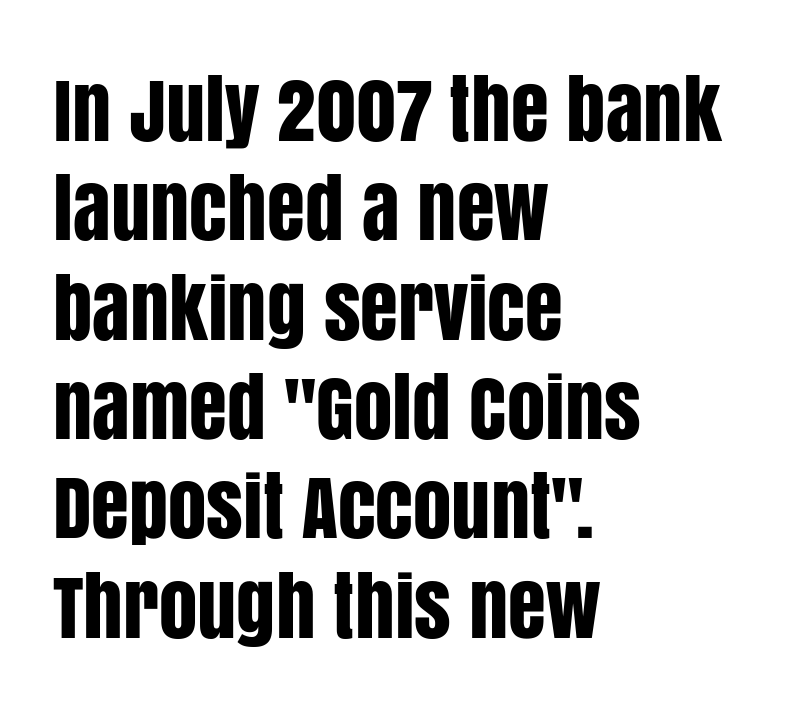
The image shows 77 px condensed sans-serif type, upright; set left-aligned, normal line spacing (1.29x), normal letter spacing, not underlined; low stroke contrast and a large x-height.
